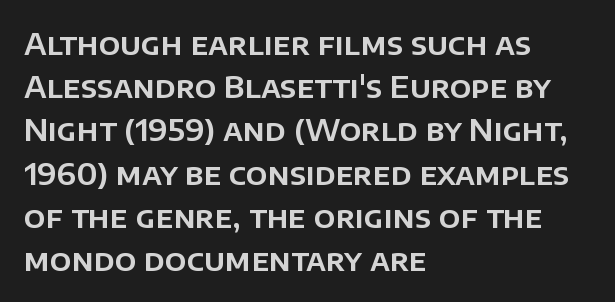
Every stem runs plumb, perpendicular to the baseline. Letter spacing: default. The passage shown is typed in a proportional face where columns would drift. Normally led — the rows are evenly, conventionally spaced. Is the block centered? No — it sits flush against the left margin. Check under the words: just untouched page.
